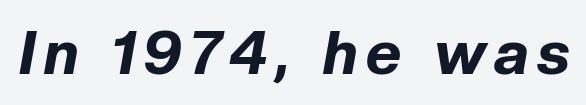
{"italic": "yes", "lean": "right", "slant_degrees": 10, "bold": "yes", "weight": "bold", "width": "normal", "stroke_contrast": "low", "x_height": "medium", "monospaced": "no", "underline": "no", "glyph_px": 61}
